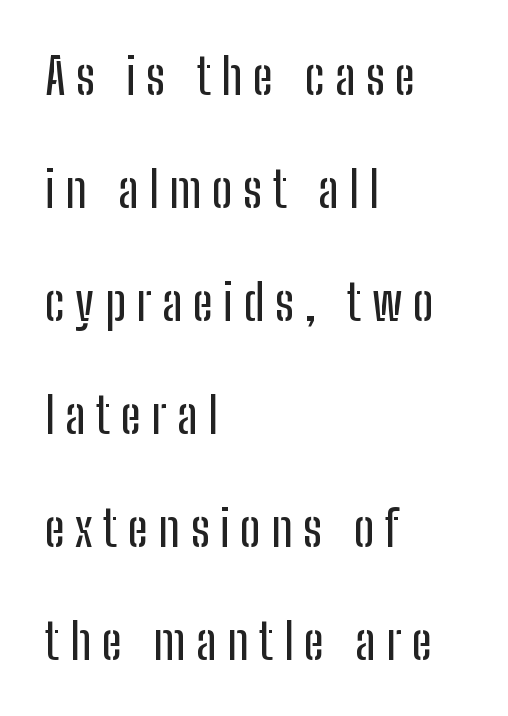
These lines are set flush left with a ragged right edge. Nobody drew a line under any word here. The axis of the letterforms is exactly vertical. These lines are composed in type without serifs.
